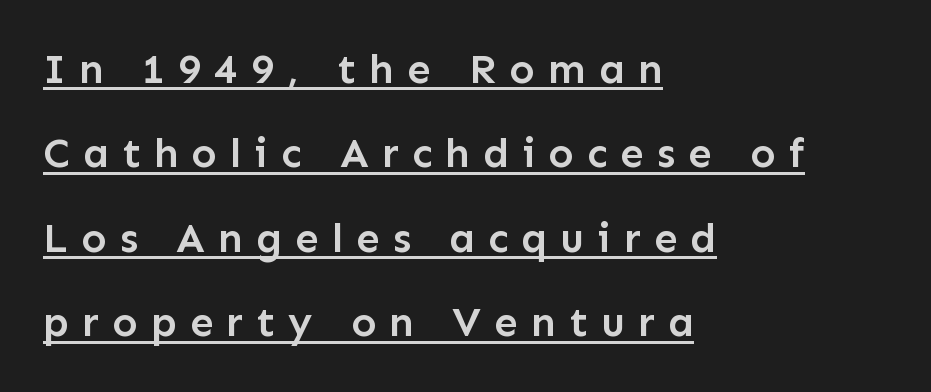
Q: Is the text bold? A: Semi-bold.
Q: Is the text italic (slanted)? A: No, it is upright.
Q: Is the typeface a serif or a sans-serif typeface? A: Sans-serif.
Q: Is the text underlined? A: Yes.
Q: How is the paragraph aligned? A: Left-aligned.
Q: Is the spacing between letters normal or unusually wide? A: Unusually wide.
Q: Is the spacing between lines tight, normal or loose? A: Loose.
Q: Width (condensed, normal, or wide)? A: Normal.
Q: Stroke contrast? A: Low.
Q: x-height? A: Medium.
Q: Monospaced? A: No.
